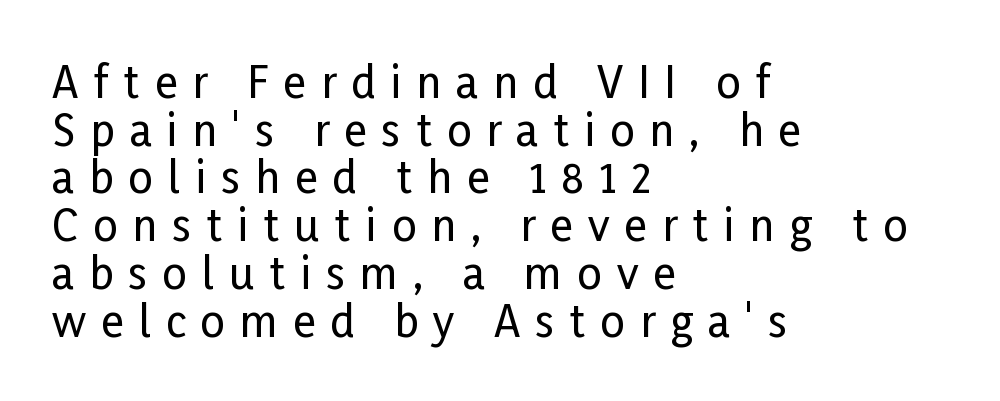
Q: Is the text italic (slanted)? A: No, it is upright.
Q: Is the typeface a serif or a sans-serif typeface? A: Sans-serif.
Q: Is the text underlined? A: No.
Q: How is the paragraph aligned? A: Left-aligned.
Q: Is the spacing between letters normal or unusually wide? A: Unusually wide.
Q: Is the spacing between lines tight, normal or loose? A: Tight.
Q: Width (condensed, normal, or wide)? A: Condensed.
Q: Stroke contrast? A: Low.
Q: x-height? A: Medium.
Q: Monospaced? A: No.
